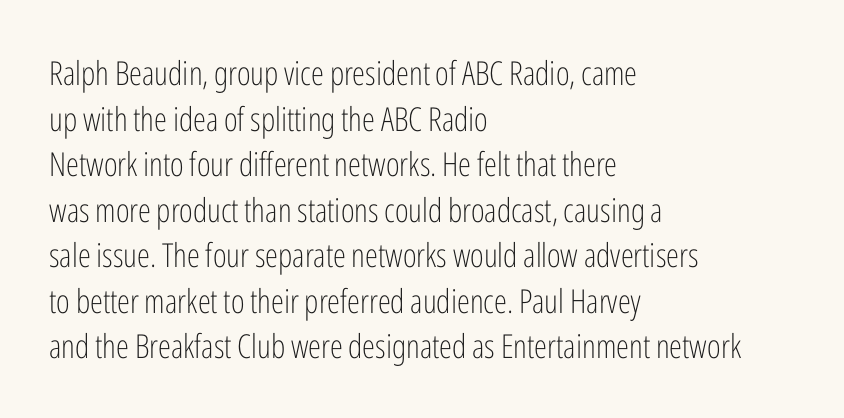
The image shows 33 px light, condensed sans-serif type, upright; set left-aligned, normal line spacing (1.38x), normal letter spacing, not underlined; low stroke contrast and a medium x-height.
